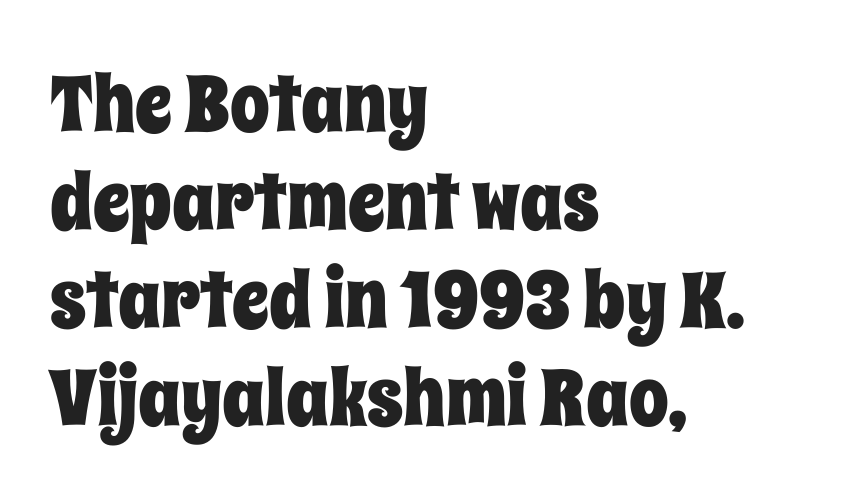
The specimen reads as upright at a glance. These lines are rendered in a variable-pitch font. No extra tracking has been applied to these lines. Where is the straight margin? On the left. Lines of text with bare space underneath.
